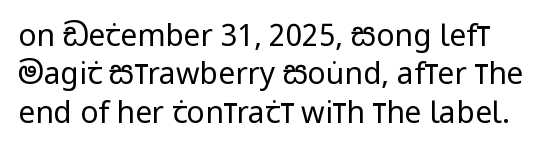
Q: Is the text bold? A: No.
Q: Is the text italic (slanted)? A: No, it is upright.
Q: Is the typeface a serif or a sans-serif typeface? A: Sans-serif.
Q: Is the text underlined? A: No.
Q: Is the spacing between letters normal or unusually wide? A: Normal.
Q: Is the spacing between lines tight, normal or loose? A: Normal.
Q: Width (condensed, normal, or wide)? A: Condensed.
Q: Stroke contrast? A: Low.
Q: x-height? A: Large.
Q: Monospaced? A: No.
